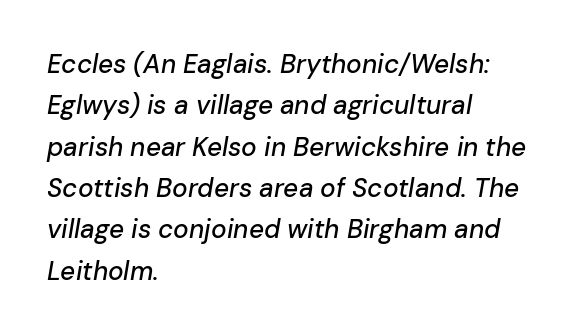
{"italic": "yes", "lean": "right", "slant_degrees": 10, "underline": "no", "align": "left", "line_spacing": "normal", "line_spacing_ratio": 1.59, "letter_spacing": "normal", "letter_spacing_em": 0.0, "glyph_px": 26}
